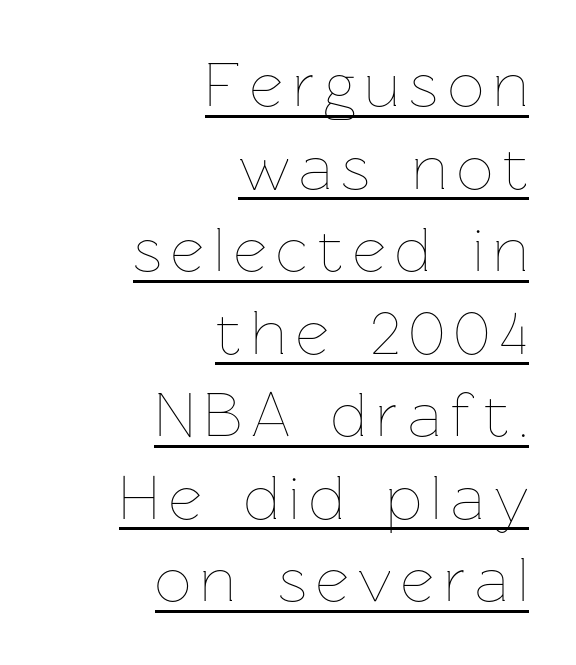
Q: Is the text bold? A: No.
Q: Is the text italic (slanted)? A: No, it is upright.
Q: Is the text underlined? A: Yes.
Q: How is the paragraph aligned? A: Right-aligned.
Q: Is the spacing between lines tight, normal or loose? A: Normal.
Q: Width (condensed, normal, or wide)? A: Normal.
Q: Stroke contrast? A: Low.
Q: x-height? A: Medium.
Q: Monospaced? A: No.
